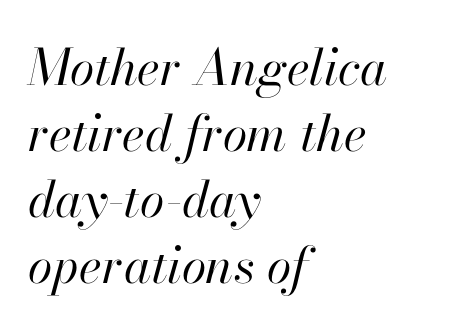
Q: Is the text bold? A: No.
Q: Is the text italic (slanted)? A: Yes, it leans right by about 13 degrees.
Q: Is the text underlined? A: No.
Q: How is the paragraph aligned? A: Left-aligned.
Q: Is the spacing between letters normal or unusually wide? A: Normal.
Q: Is the spacing between lines tight, normal or loose? A: Normal.
Q: Width (condensed, normal, or wide)? A: Normal.
Q: Stroke contrast? A: High.
Q: x-height? A: Small.
Q: Monospaced? A: No.
